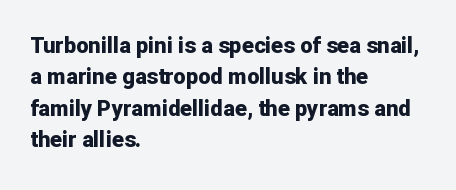
{"italic": "no", "bold": "yes", "underline": "no", "align": "left", "line_spacing": "normal", "line_spacing_ratio": 1.43, "letter_spacing": "normal", "letter_spacing_em": 0.0, "glyph_px": 22}
